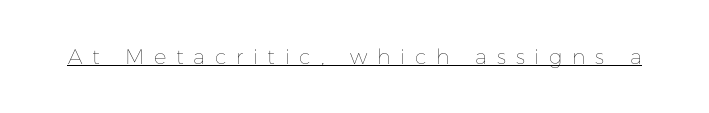
The specimen reads as upright at a glance. This reads as an unemphasized weight, regular at the heaviest. Does extra space separate the letters? Yes, quite a lot of it. This sample carries an underscore along the baseline area.
